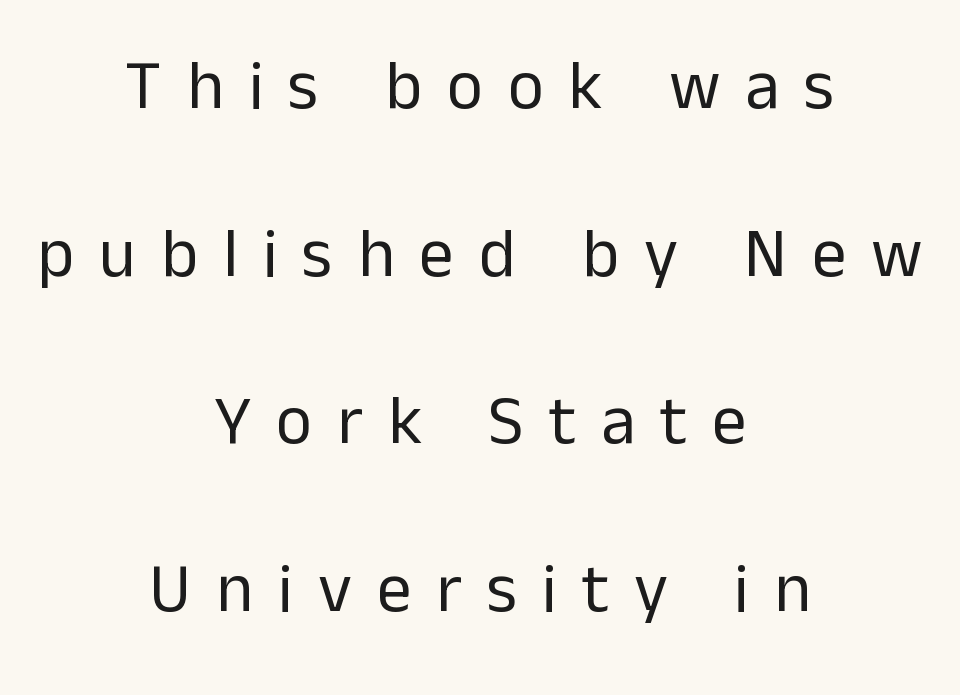
Q: Is the text bold? A: No.
Q: Is the text italic (slanted)? A: No, it is upright.
Q: Is the typeface a serif or a sans-serif typeface? A: Sans-serif.
Q: Is the text underlined? A: No.
Q: How is the paragraph aligned? A: Centered.
Q: Is the spacing between letters normal or unusually wide? A: Unusually wide.
Q: Is the spacing between lines tight, normal or loose? A: Loose.
Q: Width (condensed, normal, or wide)? A: Normal.
Q: Stroke contrast? A: Low.
Q: x-height? A: Medium.
Q: Monospaced? A: No.
